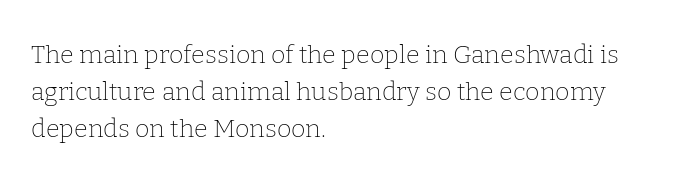
{"italic": "no", "bold": "no", "underline": "no", "align": "left", "line_spacing": "normal", "line_spacing_ratio": 1.48, "letter_spacing": "normal", "letter_spacing_em": 0.0, "glyph_px": 25}
